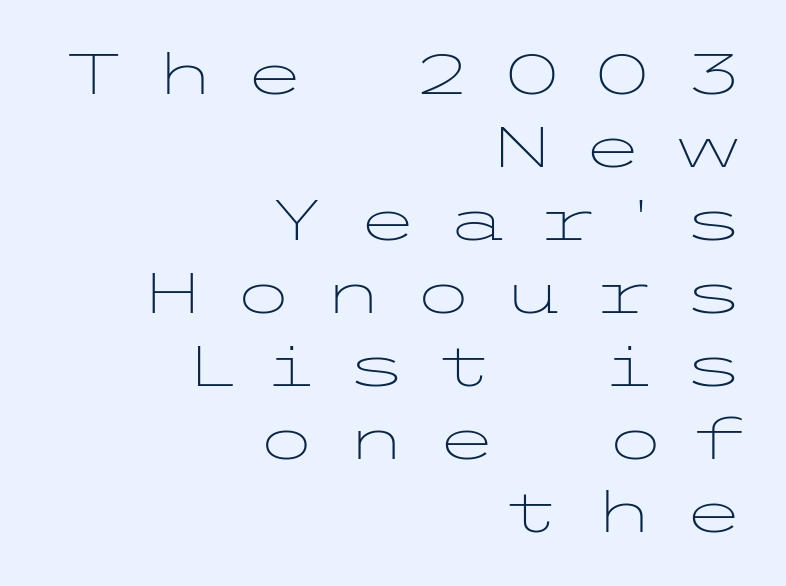
Q: Is the text bold? A: No.
Q: Is the text italic (slanted)? A: No, it is upright.
Q: Is the typeface a serif or a sans-serif typeface? A: Sans-serif.
Q: Is the text underlined? A: No.
Q: How is the paragraph aligned? A: Right-aligned.
Q: Is the spacing between letters normal or unusually wide? A: Unusually wide.
Q: Is the spacing between lines tight, normal or loose? A: Normal.
Q: Width (condensed, normal, or wide)? A: Wide.
Q: Stroke contrast? A: Low.
Q: x-height? A: Medium.
